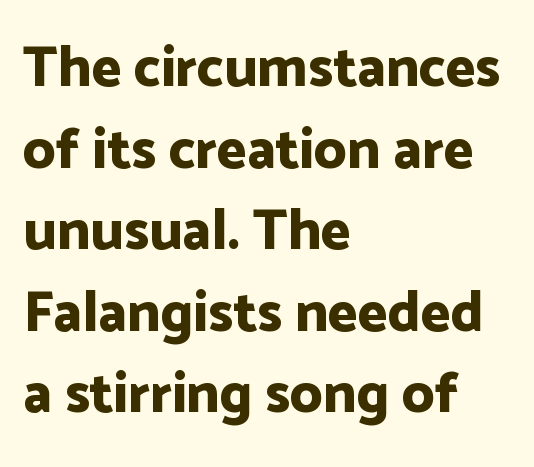
All the whitespace from short lines collects on the right. Quick note: not italic, upright. Do the characters align in a grid? No, the font is proportional. The text was rendered using a sans face with plain stroke endings. Weight check: bold — yes, fully. In terms of leading, this rendering sits right in the middle.
